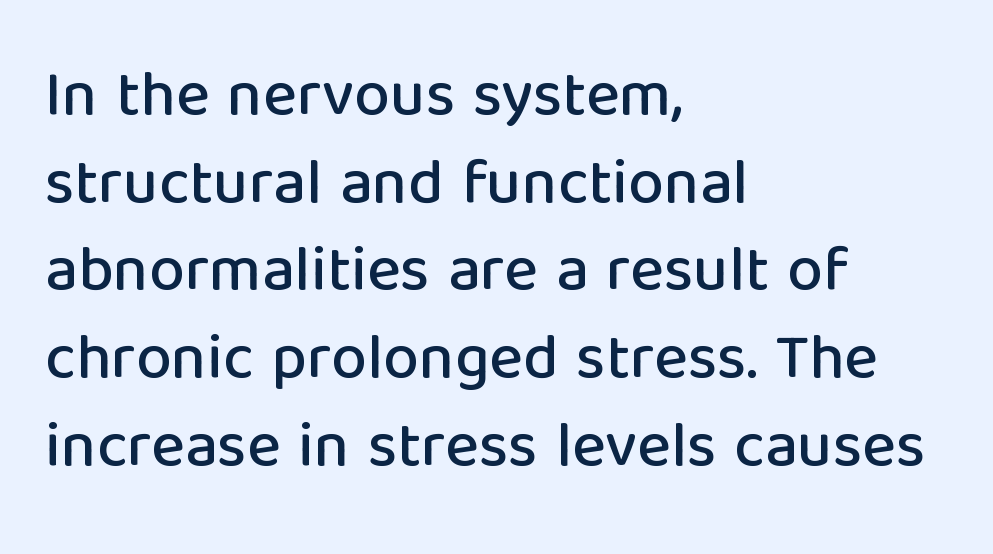
The image shows 64 px sans-serif type, upright; set left-aligned, normal line spacing (1.37x), normal letter spacing, not underlined; low stroke contrast and a medium x-height.
